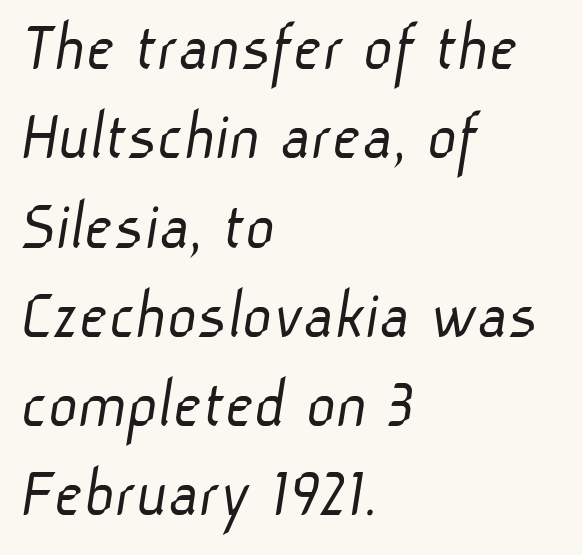
{"serif": "no", "bold": "no", "weight": "light", "width": "normal", "stroke_contrast": "low", "x_height": "medium", "monospaced": "no", "underline": "no", "align": "left", "line_spacing_ratio": 1.24, "letter_spacing": "normal", "letter_spacing_em": 0.0, "glyph_px": 72}
